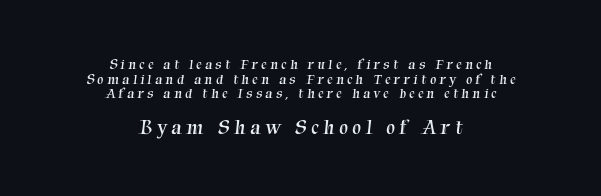
Q: Is the text bold? A: No.
Q: Is the text underlined? A: No.
Q: How is the paragraph aligned? A: Centered.
Q: Is the spacing between letters normal or unusually wide? A: Unusually wide.
Q: Is the spacing between lines tight, normal or loose? A: Tight.
Q: Which block of text is set in a larger size, the first (top) or the second (bottom)? A: The second (bottom) one.
